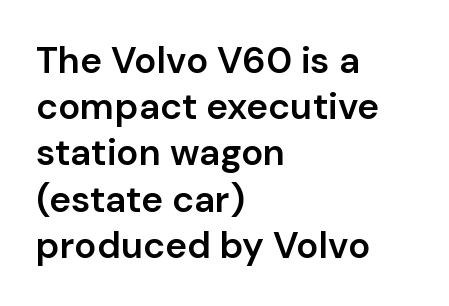
The image shows 37 px semibold sans-serif type, upright; set left-aligned, normal line spacing (1.25x), normal letter spacing, not underlined; low stroke contrast and a medium x-height.
